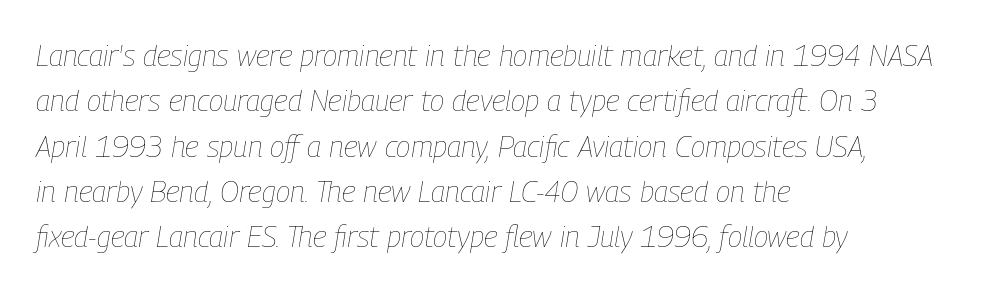
When letters slant like this, we call the style italic. The passage shown stacks its lines at a standard gap. Compared with a typical body face, this is equally light or lighter still. The passage is arranged the way most books set body copy — flush left. These lines keep a tight, regular rhythm from letter to letter. Quick note: underline off.
